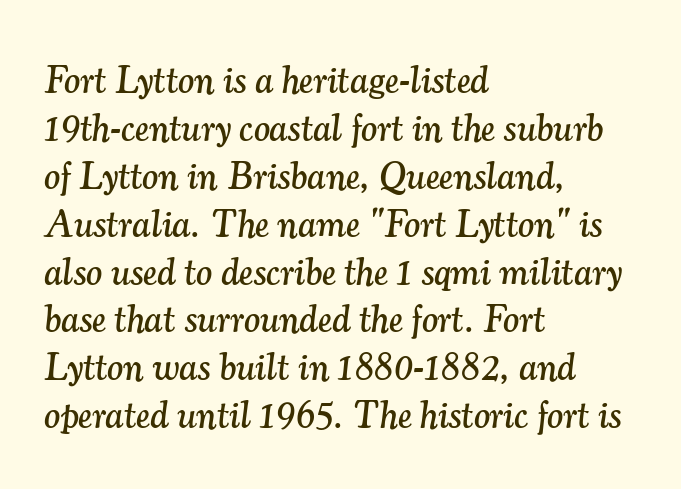
Q: Is the text italic (slanted)? A: Yes, it leans right by about 7 degrees.
Q: Is the typeface a serif or a sans-serif typeface? A: Serif.
Q: Is the text underlined? A: No.
Q: How is the paragraph aligned? A: Left-aligned.
Q: Is the spacing between letters normal or unusually wide? A: Normal.
Q: Is the spacing between lines tight, normal or loose? A: Normal.
Q: Width (condensed, normal, or wide)? A: Normal.
Q: Stroke contrast? A: Medium.
Q: x-height? A: Small.
Q: Monospaced? A: No.
